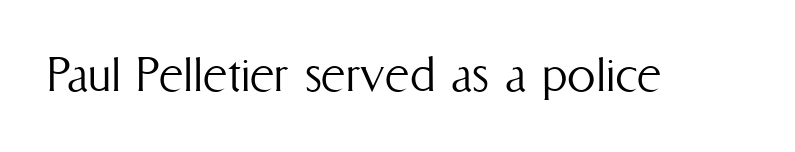
Q: Is the text bold? A: No.
Q: Is the text italic (slanted)? A: No, it is upright.
Q: Is the text underlined? A: No.
Q: Is the spacing between letters normal or unusually wide? A: Normal.
Q: Width (condensed, normal, or wide)? A: Condensed.
Q: Stroke contrast? A: Medium.
Q: x-height? A: Medium.
Q: Monospaced? A: No.
